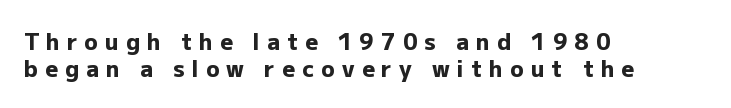
Q: Is the text bold? A: Yes.
Q: Is the text italic (slanted)? A: No, it is upright.
Q: Is the text underlined? A: No.
Q: How is the paragraph aligned? A: Left-aligned.
Q: Is the spacing between letters normal or unusually wide? A: Unusually wide.
